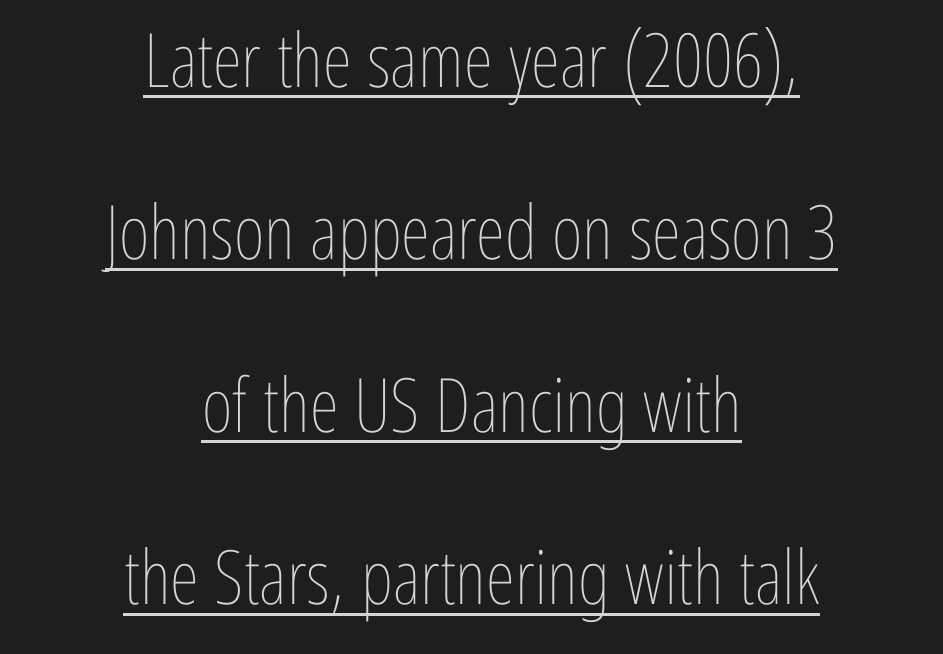
The image shows 75 px thin, condensed type, upright; set centered, loose line spacing (2.3x), normal letter spacing, underlined; low stroke contrast and a medium x-height.
